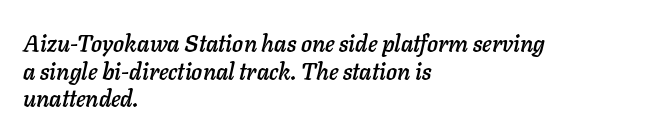
Underline: absent. The paragraph shown leans on its left margin. What stands out about the letter spacing? Nothing — it is the standard amount. The letters are slanted; this is an italic face.
